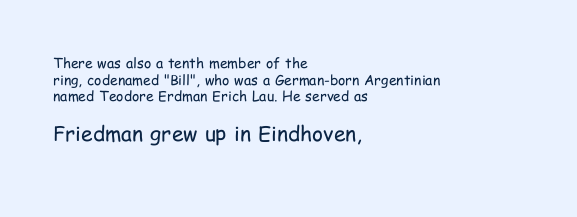
{"italic": "no", "bold": "no", "underline": "no", "align": "left", "line_spacing_ratio": 1.18, "letter_spacing": "normal", "letter_spacing_em": 0.0, "larger_block": "second", "size_ratio": 1.5, "glyph_px": 21}
